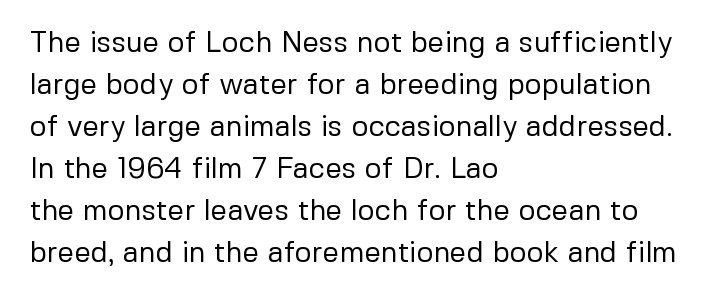
Q: Is the text bold? A: No.
Q: Is the text italic (slanted)? A: No, it is upright.
Q: Is the typeface a serif or a sans-serif typeface? A: Sans-serif.
Q: Is the text underlined? A: No.
Q: How is the paragraph aligned? A: Left-aligned.
Q: Is the spacing between letters normal or unusually wide? A: Normal.
Q: Is the spacing between lines tight, normal or loose? A: Normal.
Q: Width (condensed, normal, or wide)? A: Normal.
Q: Stroke contrast? A: Low.
Q: x-height? A: Medium.
Q: Monospaced? A: No.
